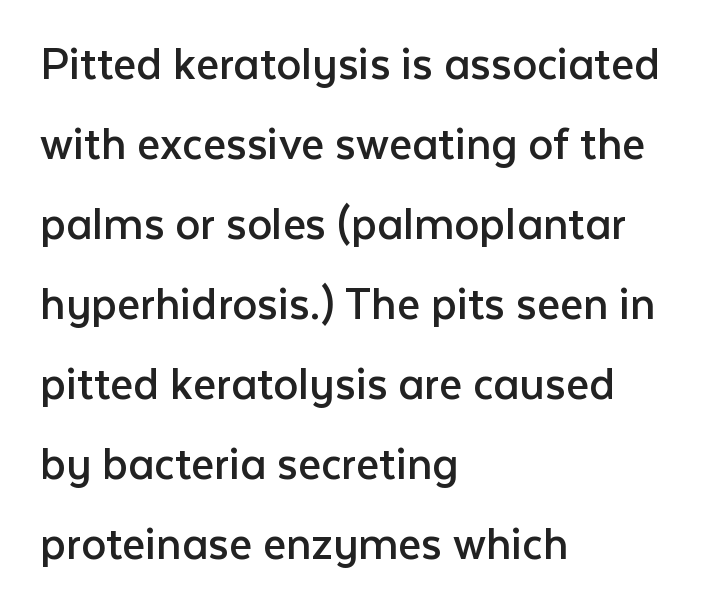
{"serif": "no", "italic": "no", "bold": "no", "weight": "regular", "width": "normal", "stroke_contrast": "low", "x_height": "medium", "monospaced": "no", "underline": "no", "align": "left", "line_spacing": "normal", "line_spacing_ratio": 1.6, "letter_spacing": "normal", "letter_spacing_em": 0.0, "glyph_px": 50}
